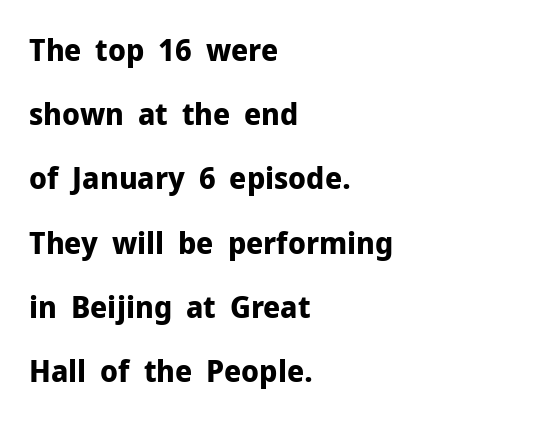
Q: Is the text bold? A: Yes.
Q: Is the text italic (slanted)? A: No, it is upright.
Q: Is the typeface a serif or a sans-serif typeface? A: Sans-serif.
Q: Is the text underlined? A: No.
Q: How is the paragraph aligned? A: Left-aligned.
Q: Is the spacing between letters normal or unusually wide? A: Normal.
Q: Is the spacing between lines tight, normal or loose? A: Loose.
Q: Width (condensed, normal, or wide)? A: Normal.
Q: Stroke contrast? A: Low.
Q: x-height? A: Medium.
Q: Monospaced? A: No.
